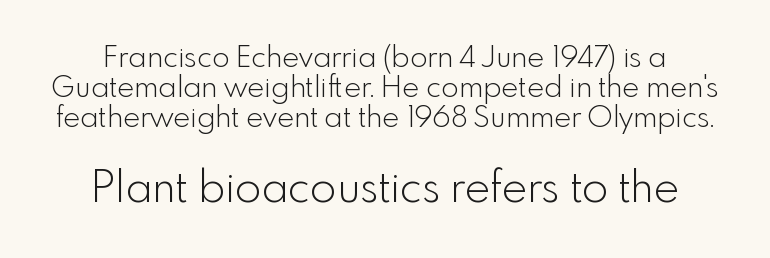
The image shows 43 px light sans-serif type, upright; set tight line spacing (1.03x), normal letter spacing, not underlined; the second (bottom) block is 1.48x larger; a small x-height.
